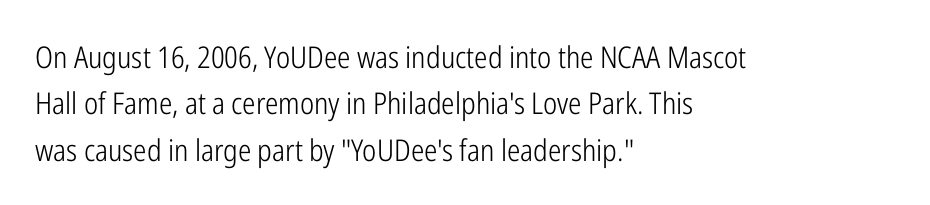
The face used here is proportionally spaced, like ordinary book or web type. What's the leading like? Ordinary, nothing unusual. This rendering employs a face without finishing strokes, i.e., a sans-serif. Italic? Not at all — the glyphs are vertical.
